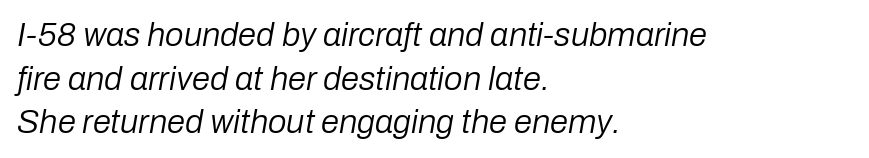
The image shows 33 px regular-weight type, italic (leaning right); set left-aligned, normal line spacing (1.32x), normal letter spacing, not underlined; low stroke contrast and a medium x-height.
